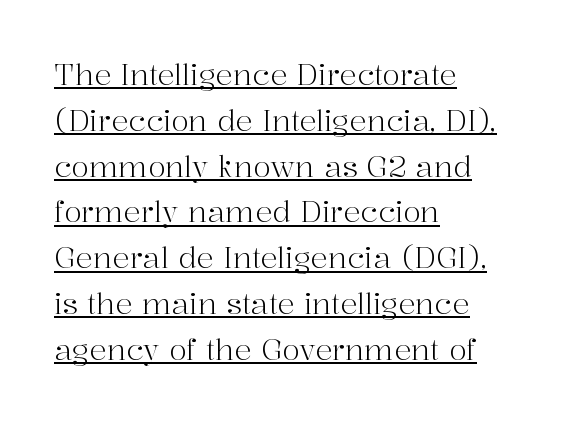
Q: Is the text bold? A: No.
Q: Is the text italic (slanted)? A: No, it is upright.
Q: Is the typeface a serif or a sans-serif typeface? A: Serif.
Q: Is the text underlined? A: Yes.
Q: How is the paragraph aligned? A: Left-aligned.
Q: Is the spacing between letters normal or unusually wide? A: Normal.
Q: Is the spacing between lines tight, normal or loose? A: Normal.
Q: Width (condensed, normal, or wide)? A: Normal.
Q: Stroke contrast? A: High.
Q: x-height? A: Medium.
Q: Monospaced? A: No.
